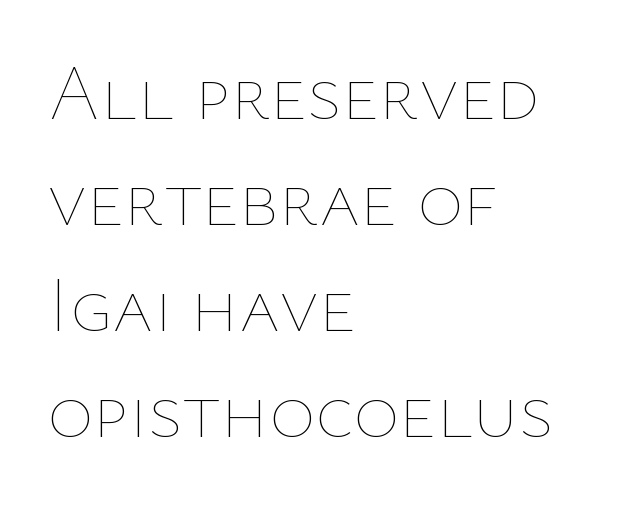
Q: Is the text bold? A: No.
Q: Is the text italic (slanted)? A: No, it is upright.
Q: Is the text underlined? A: No.
Q: How is the paragraph aligned? A: Left-aligned.
Q: Is the spacing between letters normal or unusually wide? A: Normal.
Q: Is the spacing between lines tight, normal or loose? A: Normal.
Q: Width (condensed, normal, or wide)? A: Normal.
Q: Stroke contrast? A: Low.
Q: x-height? A: Medium.
Q: Monospaced? A: No.
